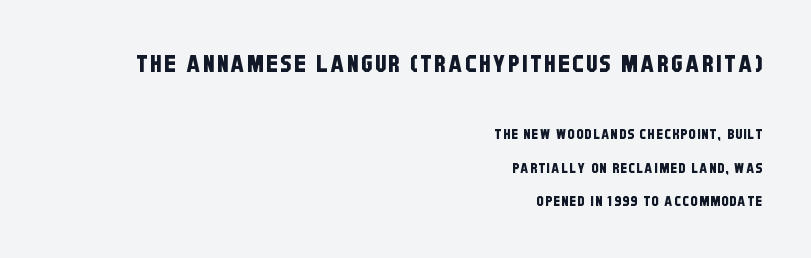
The lines in this sample share a right terminus and differ only in where they begin. Check under the words: just untouched page. Leading: increased. Type size steps down from the first block to the second.
